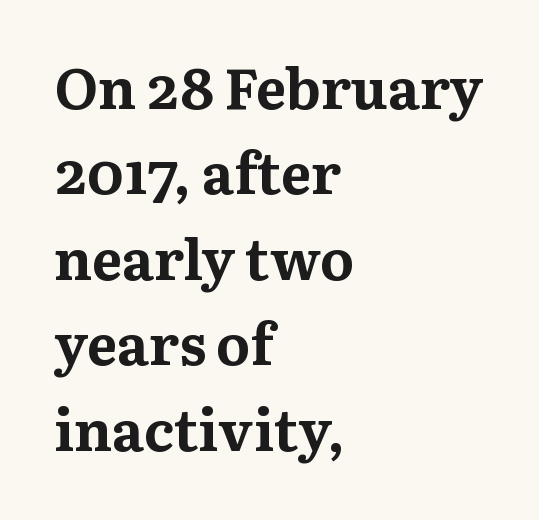
The image shows 57 px bold serif type, upright; set left-aligned, normal line spacing (1.5x), normal letter spacing, not underlined; medium stroke contrast and a medium x-height.
